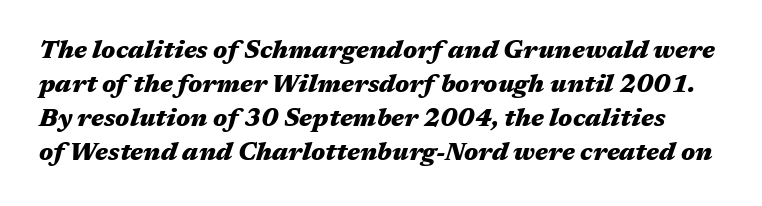
An italicized treatment has been applied to the whole sample. The specimen omits any rule beneath the text block's lines. In terms of leading, this rendering sits right in the middle. Words appear dense and cohesive because spacing is normal.
